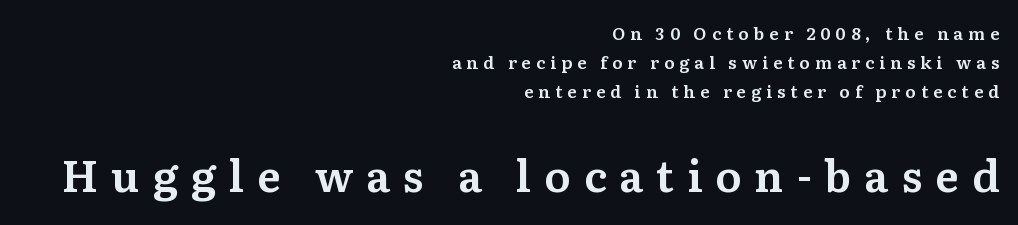
Scale increases going downward across the two blocks. Observe the wide spacing: letters keep a clear distance from each other. Beneath every word, the page is bare. This sample is right-justified, so line beginnings fall wherever the words allow. A typesetter would call this proportional, since set widths differ per character. Every character sits straight up, as roman type does.
